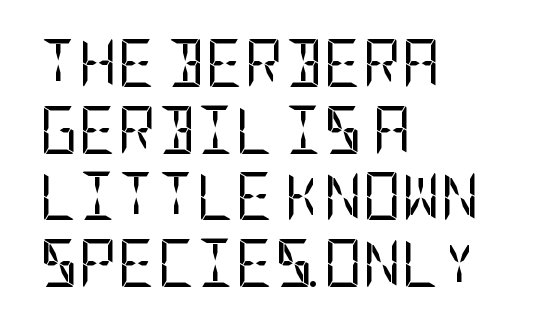
Q: Is the text bold? A: No.
Q: Is the text italic (slanted)? A: No, it is upright.
Q: Is the typeface a serif or a sans-serif typeface? A: Sans-serif.
Q: Is the text underlined? A: No.
Q: How is the paragraph aligned? A: Left-aligned.
Q: Is the spacing between letters normal or unusually wide? A: Normal.
Q: Is the spacing between lines tight, normal or loose? A: Normal.
Q: Width (condensed, normal, or wide)? A: Condensed.
Q: Stroke contrast? A: Low.
Q: x-height? A: Large.
